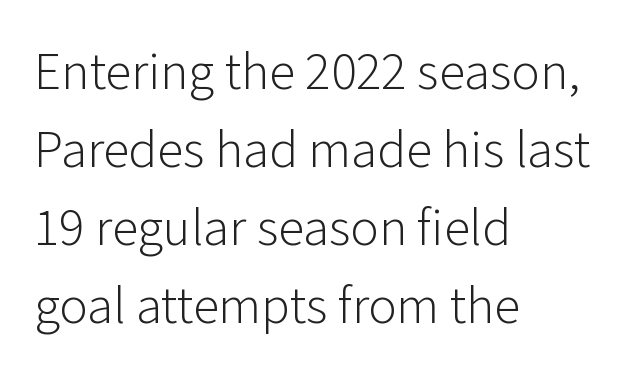
Note the varied advance widths — an 'i' is clearly narrower than an 'm'. The weight would be labelled regular, book, light, or lighter still. Horizontal alignment here is leftward, the default for most running prose. Underlining? Definitely not there. Compared with typical body copy, the letter spacing here is the same. The lettering stays uniformly vertical, giving the passage a roman look.
